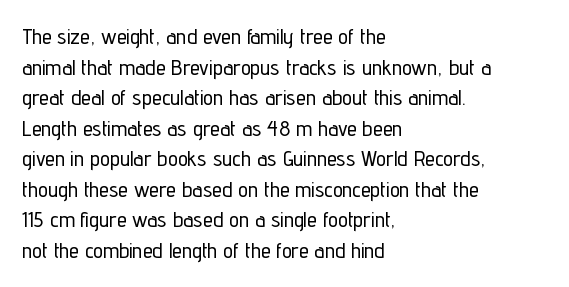
The image shows 22 px text type, upright; set left-aligned, normal line spacing (1.39x), normal letter spacing, not underlined.
